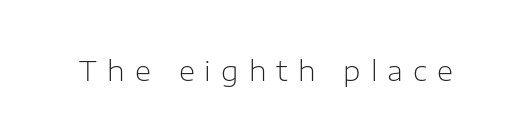
A typesetter would call this heavily tracked-out type. Heaviness? Minimal to ordinary, like unemphasized prose. The lettering holds an erect, upright posture throughout. Examine the stroke ends and you'll find no serifs.
